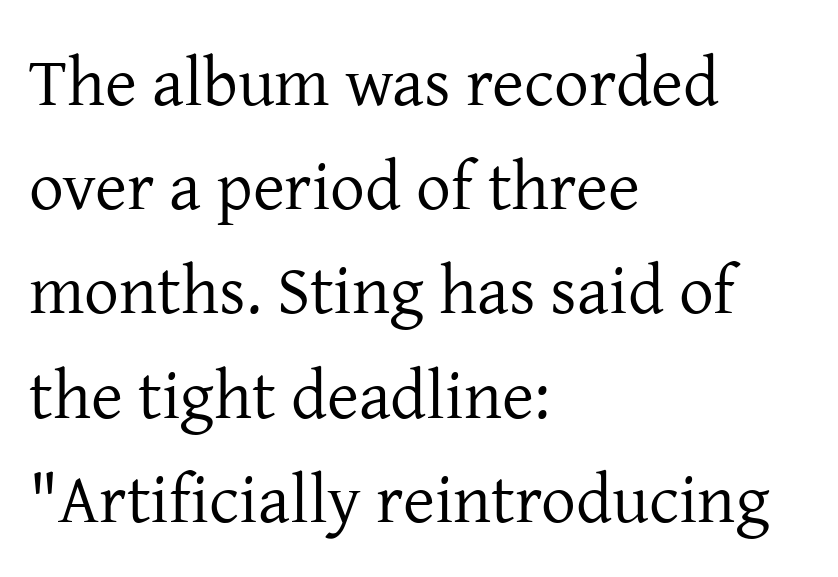
A quiet, ordinary-to-light weight characterises the typeface. The face used here is proportionally spaced, like ordinary book or web type. The horizontal fit of the characters is conventional and even. This sample uses an upright cut, with every glyph sitting square on the baseline.
